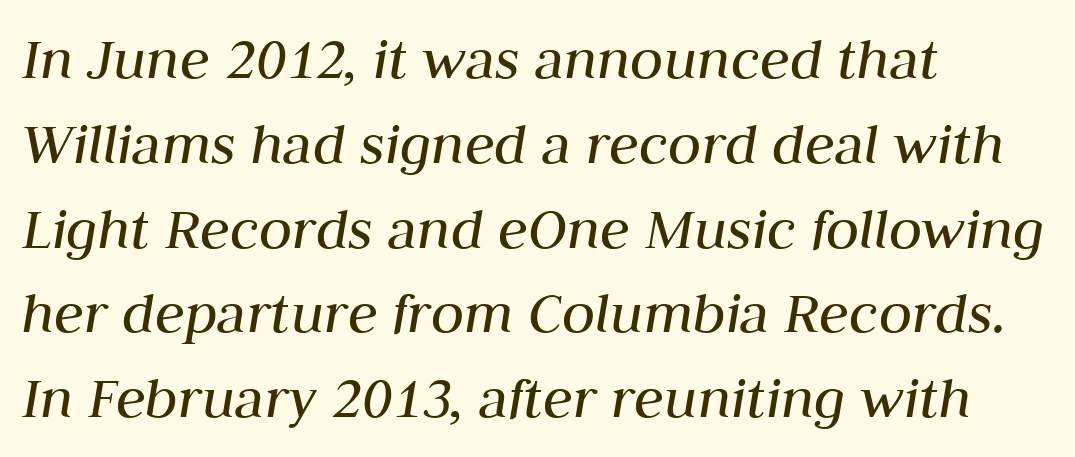
Q: Is the text bold? A: No.
Q: Is the text italic (slanted)? A: Yes, it leans right by about 10 degrees.
Q: Is the text underlined? A: No.
Q: How is the paragraph aligned? A: Left-aligned.
Q: Is the spacing between letters normal or unusually wide? A: Normal.
Q: Is the spacing between lines tight, normal or loose? A: Normal.
Q: Width (condensed, normal, or wide)? A: Normal.
Q: Stroke contrast? A: Medium.
Q: x-height? A: Medium.
Q: Monospaced? A: No.
